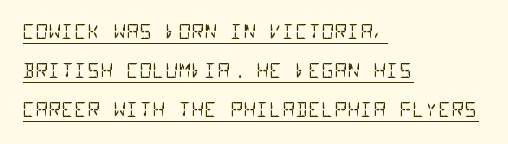
The image shows 20 px text type; set left-aligned, loose line spacing (1.95x), normal letter spacing, underlined.
